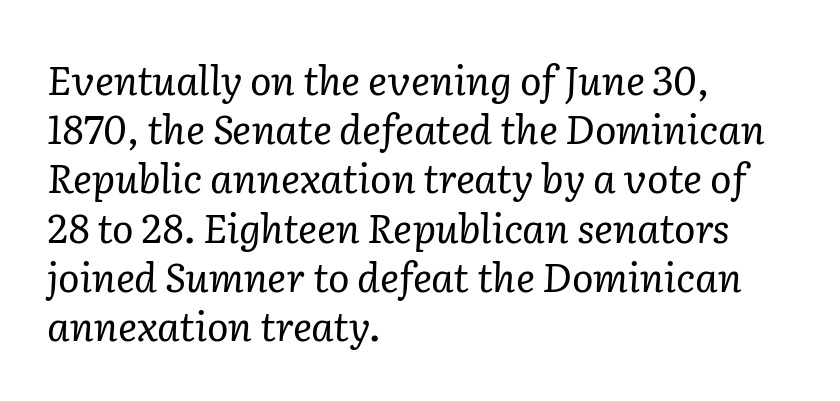
The string is rendered with underlining switched off. The passage shown has conventional tracking throughout. These lines are composed in type with serifs. The ragged edge is on the right, which tells us the setting is flush left. The strokes are not fattened; the text isn't bold. The face used here has a pronounced slope to its letters.
